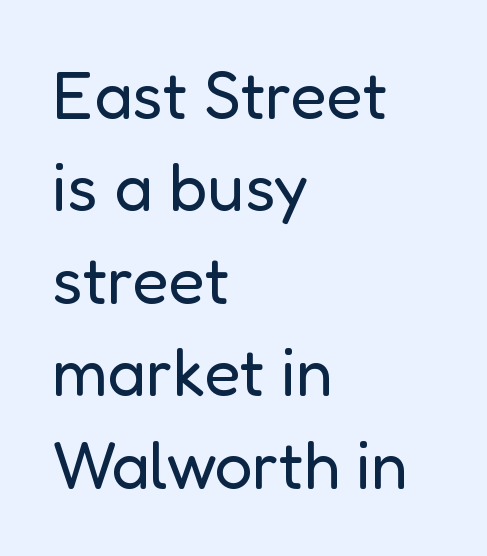
Q: Is the text bold? A: No.
Q: Is the text italic (slanted)? A: No, it is upright.
Q: Is the typeface a serif or a sans-serif typeface? A: Sans-serif.
Q: Is the text underlined? A: No.
Q: How is the paragraph aligned? A: Left-aligned.
Q: Is the spacing between letters normal or unusually wide? A: Normal.
Q: Is the spacing between lines tight, normal or loose? A: Normal.
Q: Width (condensed, normal, or wide)? A: Normal.
Q: Stroke contrast? A: Low.
Q: x-height? A: Medium.
Q: Monospaced? A: No.
